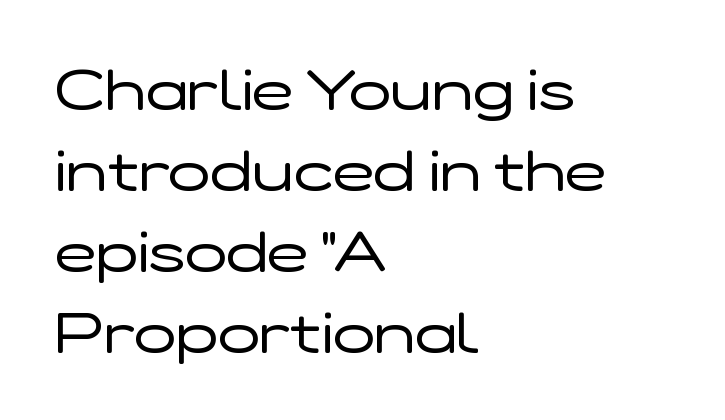
What's the leading like? Ordinary, nothing unusual. Leftover space on each line is placed entirely after the last word. No letter is thick-stroked: the sample isn't bold. Is this a fixed-width face? No — the glyphs have proportional, varying widths.
